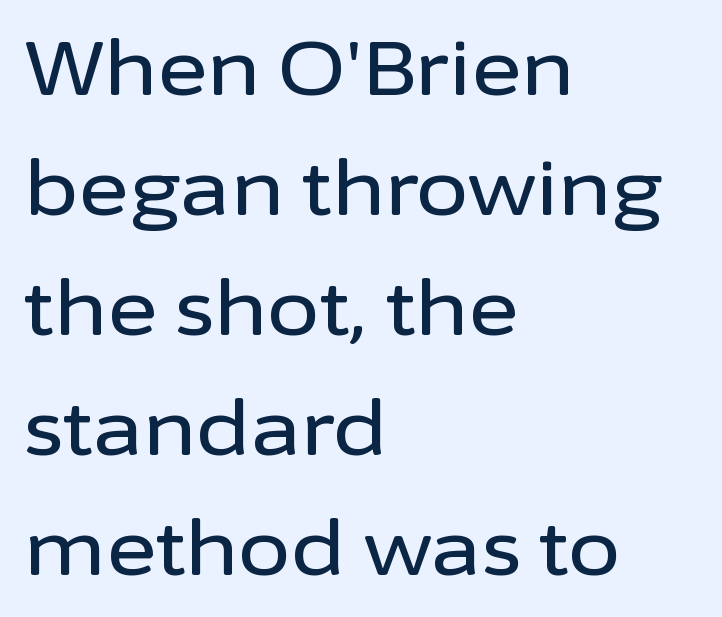
Q: Is the text italic (slanted)? A: No, it is upright.
Q: Is the typeface a serif or a sans-serif typeface? A: Sans-serif.
Q: Is the text underlined? A: No.
Q: How is the paragraph aligned? A: Left-aligned.
Q: Is the spacing between letters normal or unusually wide? A: Normal.
Q: Is the spacing between lines tight, normal or loose? A: Normal.
Q: Width (condensed, normal, or wide)? A: Normal.
Q: Stroke contrast? A: Low.
Q: x-height? A: Medium.
Q: Monospaced? A: No.
